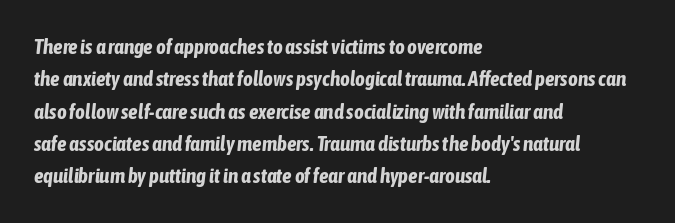
Q: Is the text bold? A: Yes.
Q: Is the text italic (slanted)? A: Yes, it leans right by about 6 degrees.
Q: Is the text underlined? A: No.
Q: How is the paragraph aligned? A: Left-aligned.
Q: Is the spacing between letters normal or unusually wide? A: Normal.
Q: Is the spacing between lines tight, normal or loose? A: Normal.
